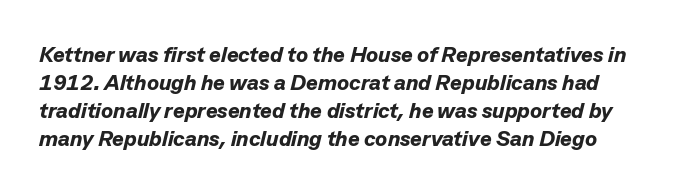
Normally led — the rows are evenly, conventionally spaced. Typesetter's note: full bold, strokes at maximum text heaviness. Check under the words: just untouched page. The letterforms sit shoulder to shoulder at normal distance. Quick note: italic.
